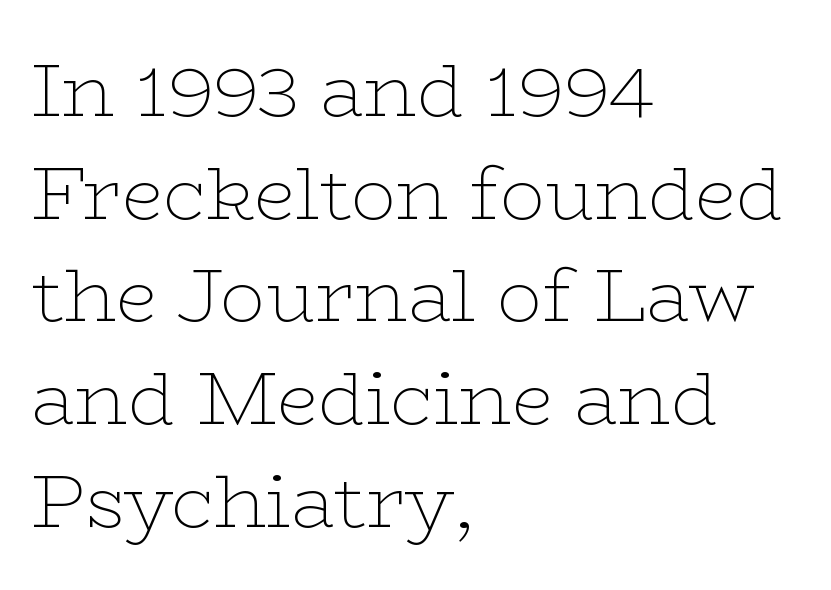
Proportional: the letters do not fall into vertical columns. These glyphs show unthickened strokes, regular width or finer. If you drew a ruler down the left edge, every line would touch it. The vertical gap from one line to the next is medium. Notice how the stems are strictly vertical — no italics here.
